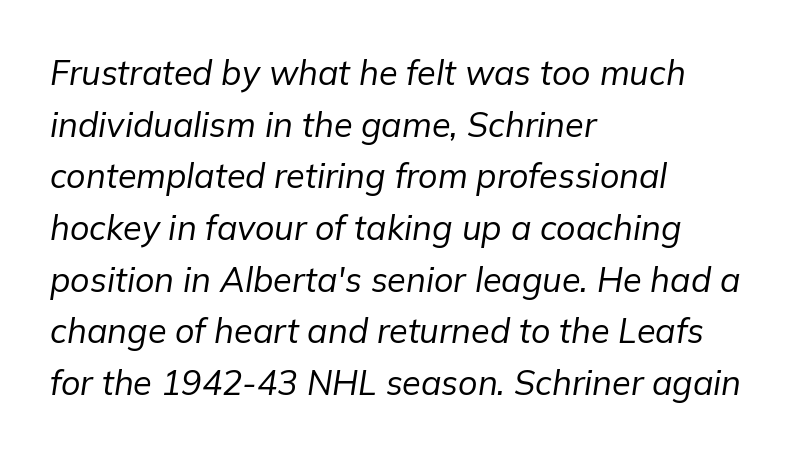
The letters advance in unequal steps, a hallmark of proportional type. Italic? Definitely — the glyphs are oblique. Stems and bowls with no extra thickness — not bold. The space directly below the letters is spotless. The passage shown stacks its lines at a standard gap.
